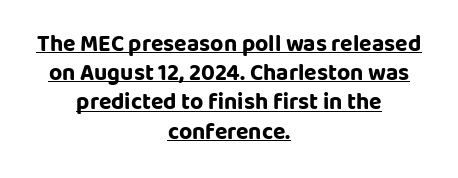
Q: Is the text bold? A: Yes.
Q: Is the text italic (slanted)? A: No, it is upright.
Q: Is the text underlined? A: Yes.
Q: How is the paragraph aligned? A: Centered.
Q: Is the spacing between letters normal or unusually wide? A: Normal.
Q: Is the spacing between lines tight, normal or loose? A: Normal.
